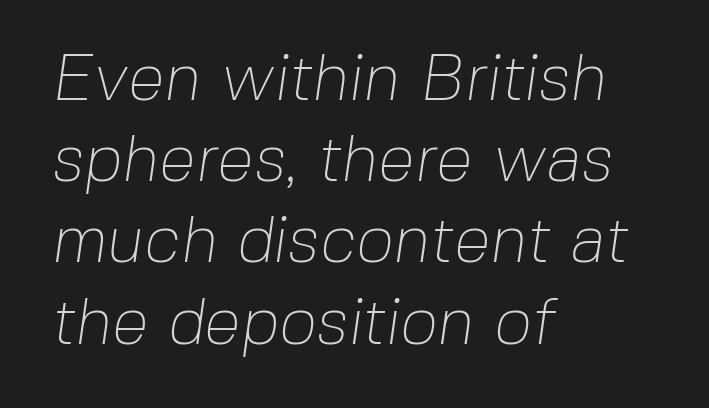
{"serif": "no", "bold": "no", "weight": "thin", "width": "normal", "stroke_contrast": "low", "x_height": "medium", "monospaced": "no", "underline": "no", "align": "left", "line_spacing_ratio": 1.23, "letter_spacing": "normal", "letter_spacing_em": 0.0, "glyph_px": 66}
